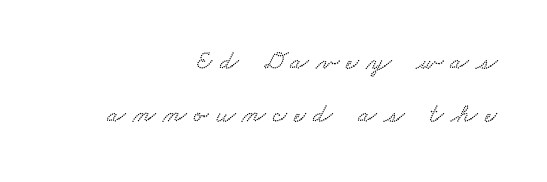
Descenders are the only things crossing below the line. Each word looks stretched out because of the extra space between its letters. Short and long lines alike share a common ending point at right. A great deal of white space separates one row of letters from the next.
